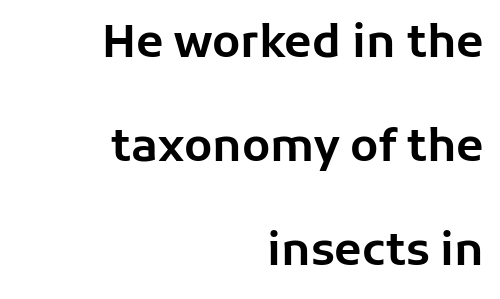
{"serif": "no", "italic": "no", "width": "normal", "stroke_contrast": "low", "x_height": "medium", "monospaced": "no", "underline": "no", "align": "right", "line_spacing": "loose", "line_spacing_ratio": 2.31, "letter_spacing": "normal", "letter_spacing_em": 0.0, "glyph_px": 45}
